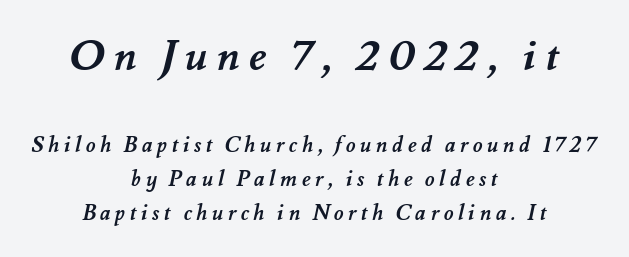
Q: Is the text bold? A: Yes.
Q: Is the text underlined? A: No.
Q: How is the paragraph aligned? A: Centered.
Q: Is the spacing between letters normal or unusually wide? A: Unusually wide.
Q: Is the spacing between lines tight, normal or loose? A: Normal.
Q: Which block of text is set in a larger size, the first (top) or the second (bottom)? A: The first (top) one.
Q: Width (condensed, normal, or wide)? A: Normal.
Q: Stroke contrast? A: Medium.
Q: x-height? A: Small.
Q: Monospaced? A: No.
